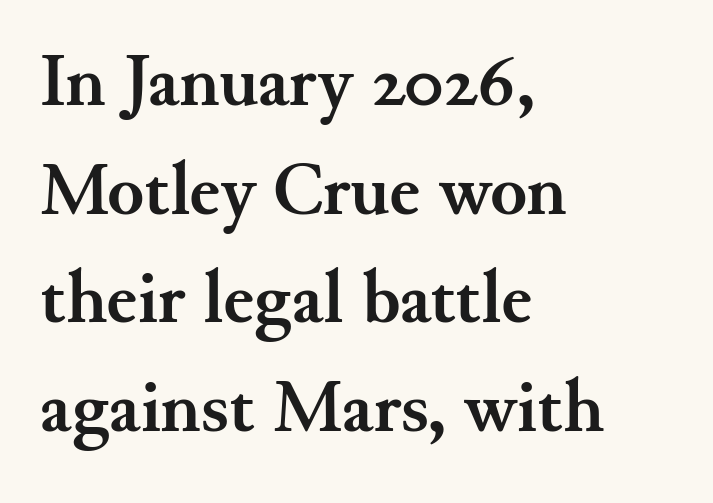
On the weight axis this lands at bold, roughly 700. Proportional: the letters do not fall into vertical columns. What's the leading like? Ordinary, nothing unusual. Does extra space separate the letters? No, they use regular spacing. Old-style or modern, the face here clearly has serifs.
